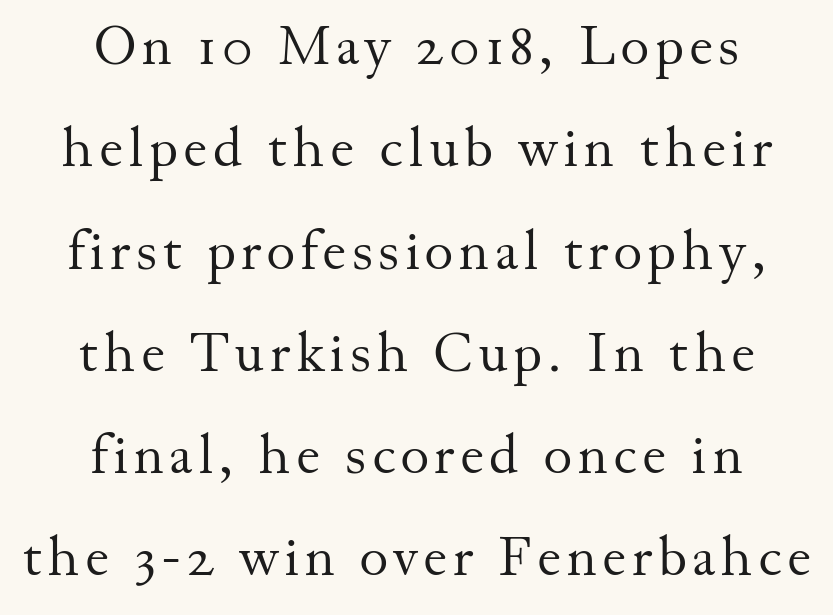
The passage shown is typed in a proportional face where columns would drift. The baseline area is clear. Upright lettering throughout. In terms of letterform style, serifs are clearly present. The paragraph has two soft edges and a firm central axis.
